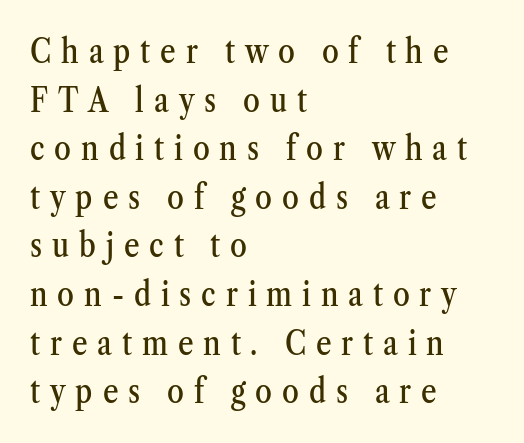
Q: Is the text italic (slanted)? A: No, it is upright.
Q: Is the typeface a serif or a sans-serif typeface? A: Serif.
Q: Is the text underlined? A: No.
Q: How is the paragraph aligned? A: Left-aligned.
Q: Is the spacing between letters normal or unusually wide? A: Unusually wide.
Q: Is the spacing between lines tight, normal or loose? A: Normal.
Q: Width (condensed, normal, or wide)? A: Condensed.
Q: Stroke contrast? A: Medium.
Q: x-height? A: Medium.
Q: Monospaced? A: No.
